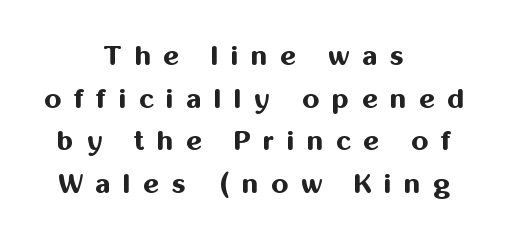
Notice how the stems are strictly vertical — no italics here. Letters rest on an invisible, unmarked baseline. You could only call the tracking loose — the letters float apart. Casual observation: everything's sitting right in the middle. Weight: bold. In terms of leading, this rendering sits right in the middle.
